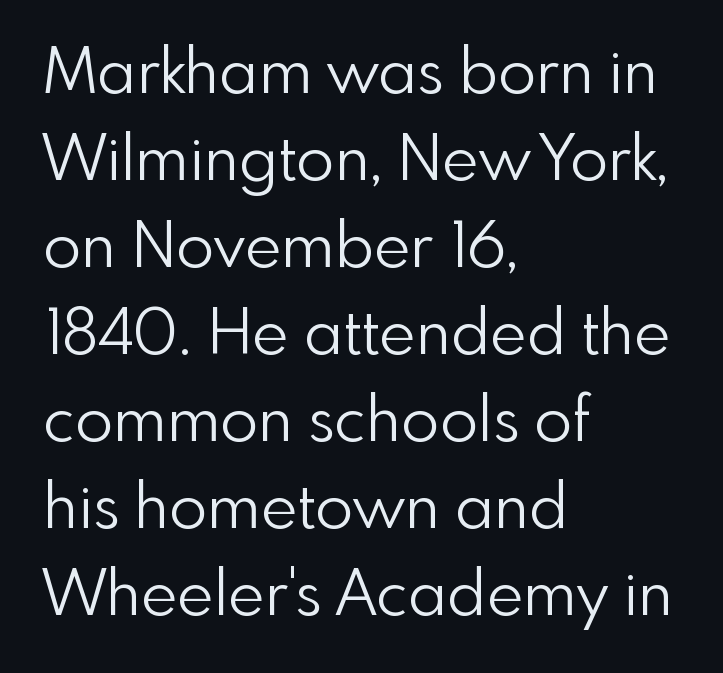
Q: Is the text bold? A: No.
Q: Is the text italic (slanted)? A: No, it is upright.
Q: Is the typeface a serif or a sans-serif typeface? A: Sans-serif.
Q: Is the text underlined? A: No.
Q: How is the paragraph aligned? A: Left-aligned.
Q: Is the spacing between letters normal or unusually wide? A: Normal.
Q: Is the spacing between lines tight, normal or loose? A: Normal.
Q: Width (condensed, normal, or wide)? A: Normal.
Q: Stroke contrast? A: Low.
Q: x-height? A: Small.
Q: Monospaced? A: No.
